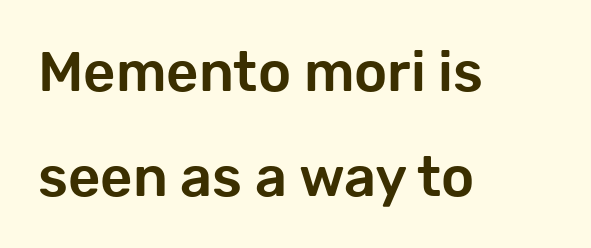
The image shows 56 px sans-serif type, upright; set left-aligned, line spacing 1.87x, normal letter spacing, not underlined; low stroke contrast and a medium x-height.
